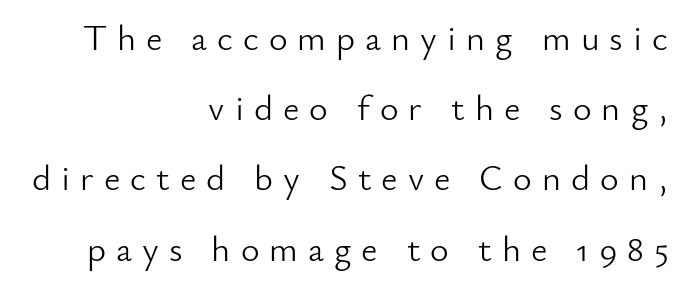
Vertical spacing — loose. The rag falls on the left side of this text block. Think of a printed novel: that variable character pitch is what you see here. The lettering stays uniformly vertical, giving the passage a roman look. Stroke thickness stays within the range of a standard reading face or lighter.
